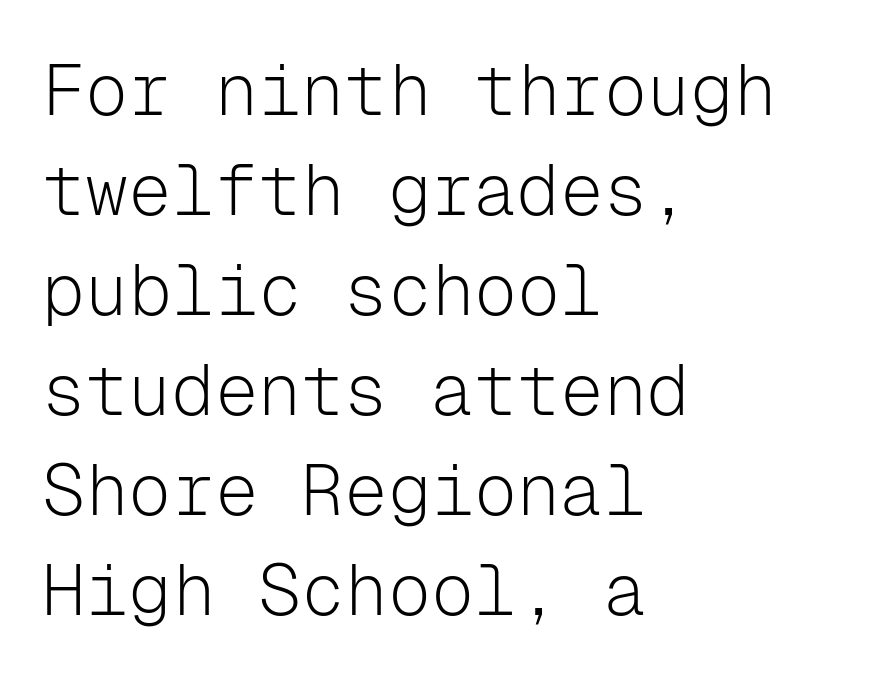
{"serif": "no", "italic": "no", "bold": "no", "weight": "light", "width": "normal", "stroke_contrast": "low", "x_height": "medium", "monospaced": "yes", "underline": "no", "align": "left", "line_spacing": "normal", "line_spacing_ratio": 1.39, "letter_spacing": "normal", "letter_spacing_em": 0.0, "glyph_px": 72}
